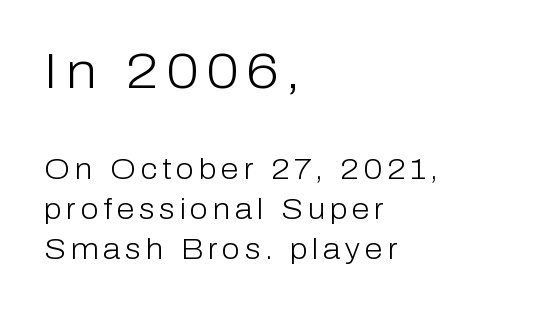
{"serif": "no", "italic": "no", "bold": "no", "weight": "light", "width": "normal", "stroke_contrast": "low", "x_height": "medium", "monospaced": "no", "underline": "no", "align": "left", "line_spacing": "normal", "line_spacing_ratio": 1.38, "larger_block": "first", "size_ratio": 1.72, "glyph_px": 50}
